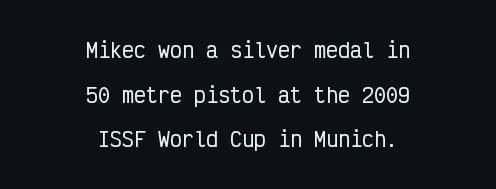
{"italic": "no", "underline": "no", "align": "center", "line_spacing": "loose", "line_spacing_ratio": 2.23, "letter_spacing": "normal", "letter_spacing_em": 0.0, "glyph_px": 20}
